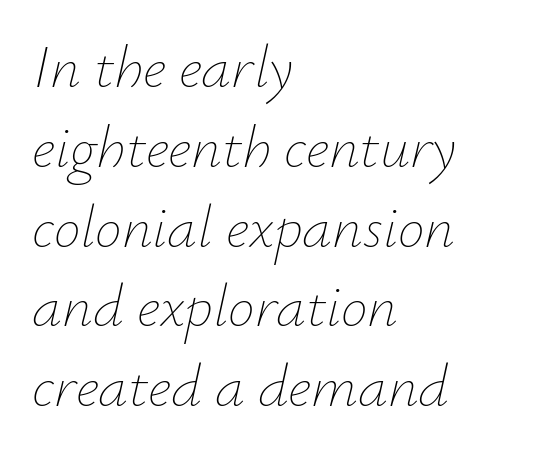
Q: Is the text bold? A: No.
Q: Is the text italic (slanted)? A: Yes, it leans right by about 12 degrees.
Q: Is the text underlined? A: No.
Q: How is the paragraph aligned? A: Left-aligned.
Q: Is the spacing between letters normal or unusually wide? A: Normal.
Q: Is the spacing between lines tight, normal or loose? A: Normal.
Q: Width (condensed, normal, or wide)? A: Normal.
Q: Stroke contrast? A: Low.
Q: x-height? A: Small.
Q: Monospaced? A: No.
